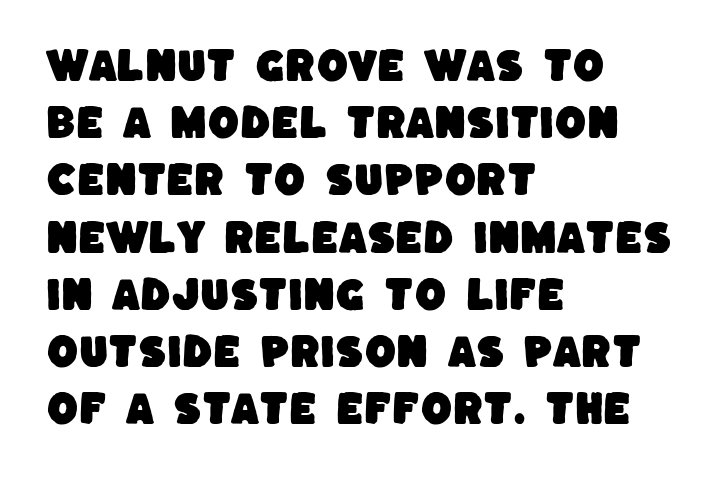
The image shows 36 px sans-serif type; set left-aligned, normal line spacing (1.59x), normal letter spacing, not underlined; low stroke contrast and a large x-height.
